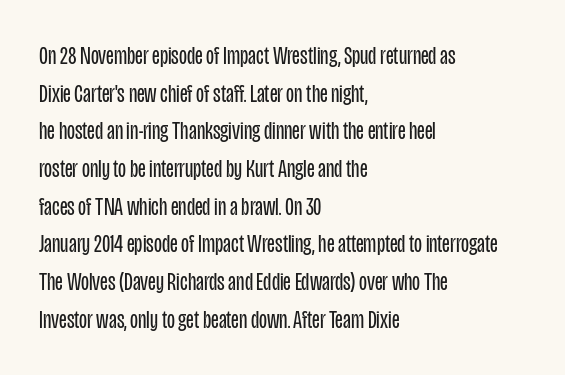
Q: Is the text bold? A: No.
Q: Is the text italic (slanted)? A: No, it is upright.
Q: Is the text underlined? A: No.
Q: How is the paragraph aligned? A: Left-aligned.
Q: Is the spacing between letters normal or unusually wide? A: Normal.
Q: Is the spacing between lines tight, normal or loose? A: Normal.
